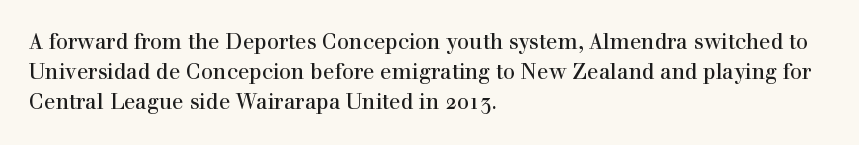
{"italic": "no", "underline": "no", "align": "left", "line_spacing": "normal", "line_spacing_ratio": 1.43, "letter_spacing": "normal", "letter_spacing_em": 0.0, "glyph_px": 21}
